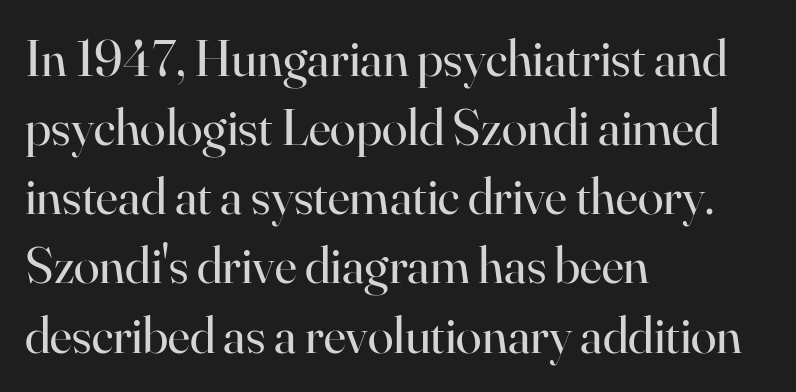
The image shows 52 px regular-weight serif type, upright; set left-aligned, normal line spacing (1.33x), normal letter spacing, not underlined; high stroke contrast and a small x-height.
